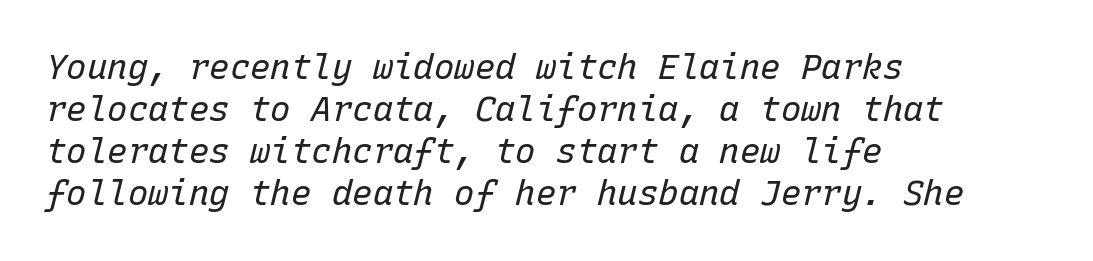
Every row of glyphs begins at an identical x-position on the left. Compared with a typical body face, this is equally light or lighter still. Descenders are the only things crossing below the line. The horizontal fit of the characters is conventional and even. The letters are slanted; this is an italic face. The rendering uses typewriter-style spacing with identical character cells.
